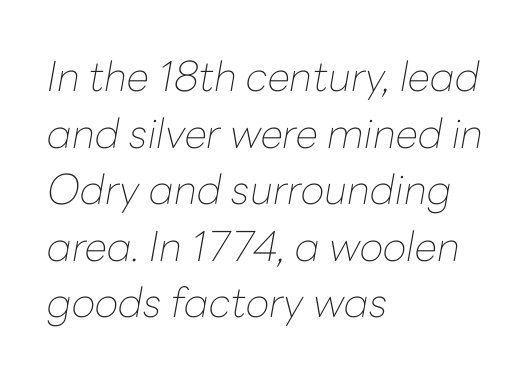
The image shows 41 px thin type, italic (leaning right); set left-aligned, normal line spacing (1.38x), normal letter spacing, not underlined; low stroke contrast and a medium x-height.
